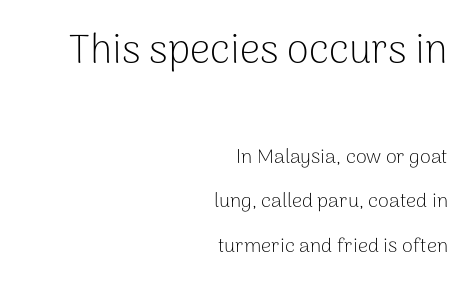
The image shows 40 px light sans-serif type, upright; set right-aligned, loose line spacing (2.24x), normal letter spacing, not underlined; the first (top) block is 2.0x larger; low stroke contrast and a medium x-height.
